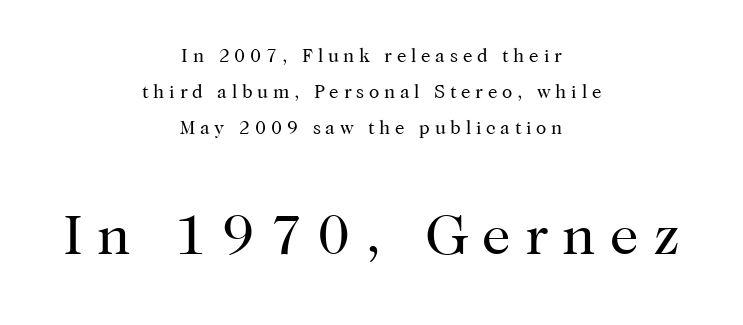
Q: Is the text bold? A: No.
Q: Is the text italic (slanted)? A: No, it is upright.
Q: Is the typeface a serif or a sans-serif typeface? A: Serif.
Q: Is the text underlined? A: No.
Q: How is the paragraph aligned? A: Centered.
Q: Is the spacing between letters normal or unusually wide? A: Unusually wide.
Q: Which block of text is set in a larger size, the first (top) or the second (bottom)? A: The second (bottom) one.
Q: Width (condensed, normal, or wide)? A: Normal.
Q: Stroke contrast? A: High.
Q: x-height? A: Medium.
Q: Monospaced? A: No.
